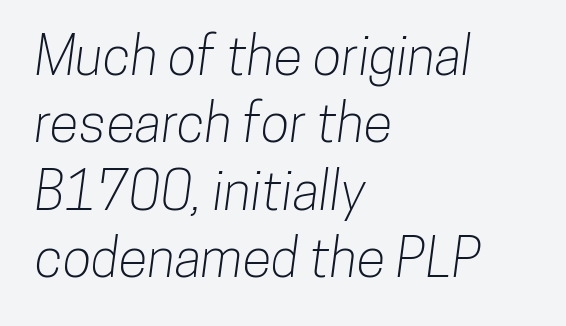
Q: Is the typeface a serif or a sans-serif typeface? A: Sans-serif.
Q: Is the text underlined? A: No.
Q: How is the paragraph aligned? A: Left-aligned.
Q: Is the spacing between letters normal or unusually wide? A: Normal.
Q: Is the spacing between lines tight, normal or loose? A: Normal.
Q: Width (condensed, normal, or wide)? A: Condensed.
Q: Stroke contrast? A: Low.
Q: x-height? A: Medium.
Q: Monospaced? A: No.
